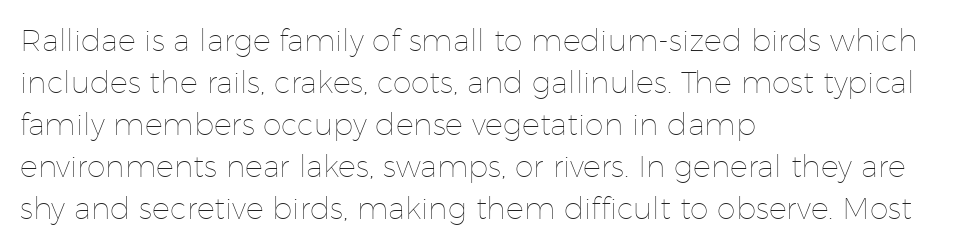
The space between consecutive lines is moderate. The lettering stays uniformly vertical, giving the passage a roman look. This reads as an unemphasized weight, regular at the heaviest. The rendering uses natural spacing where letterforms have individual widths. A typesetter would call this zero additional tracking.
